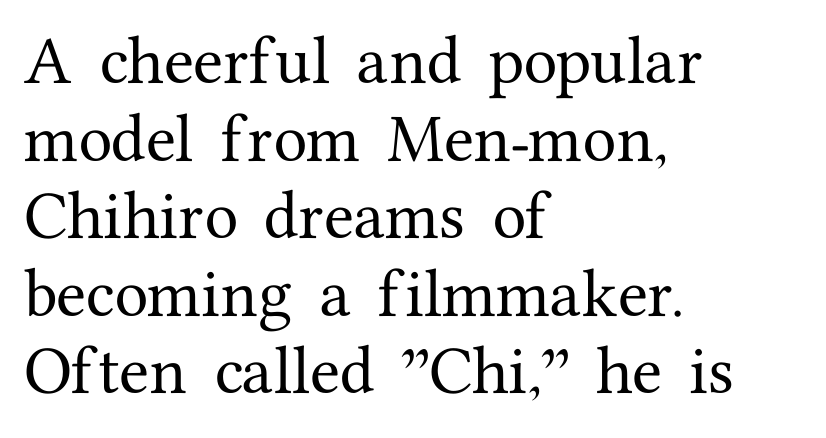
Q: Is the text italic (slanted)? A: No, it is upright.
Q: Is the typeface a serif or a sans-serif typeface? A: Serif.
Q: Is the text underlined? A: No.
Q: How is the paragraph aligned? A: Left-aligned.
Q: Is the spacing between letters normal or unusually wide? A: Normal.
Q: Is the spacing between lines tight, normal or loose? A: Normal.
Q: Width (condensed, normal, or wide)? A: Normal.
Q: Stroke contrast? A: Medium.
Q: x-height? A: Medium.
Q: Monospaced? A: No.
